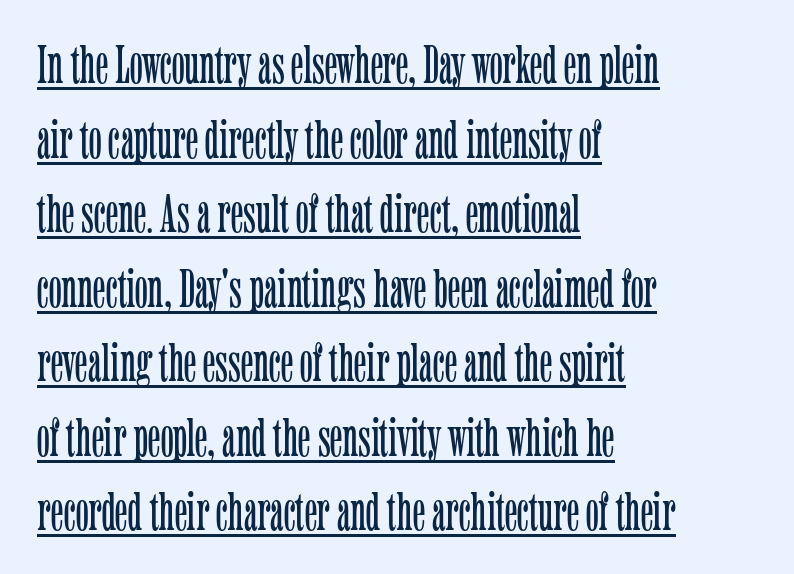
Quick note: interline space is typical. The letters advance in unequal steps, a hallmark of proportional type. The face used here is rendered with its standard letterfit. This sample uses an upright cut, with every glyph sitting square on the baseline. Teacher's note: observe the even left margin — that is flush-left alignment. These characters rest on top of a visible drawn line.
